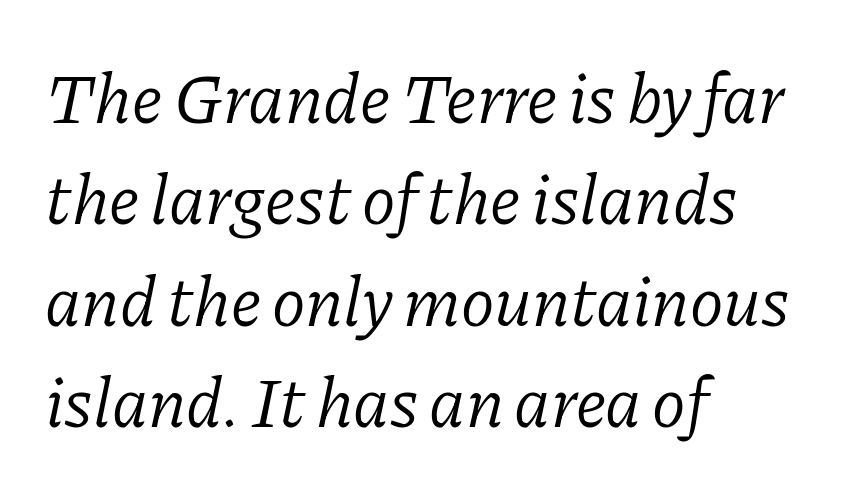
These lines are set flush left with a ragged right edge. Caption: face not bold, strokes unweighted. Type without underlining. A typesetter would label this face a serif. The face used here is proportionally spaced, like ordinary book or web type.
